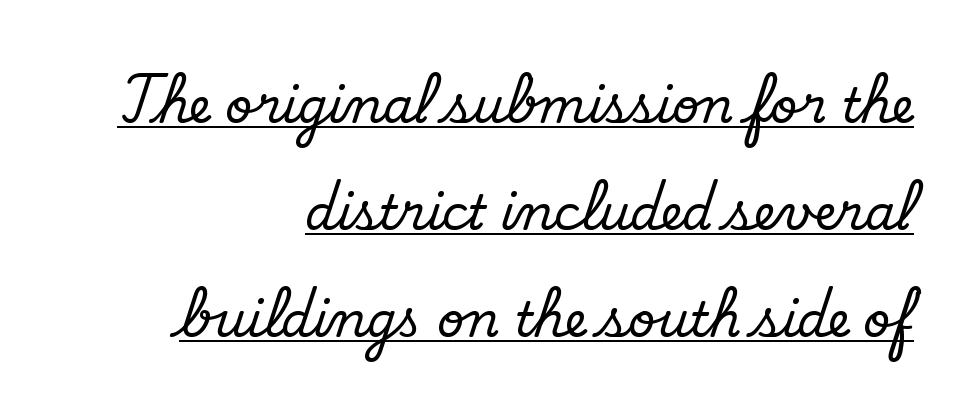
The lines are quadded right. This sample has the flowing, uneven cadence of proportional lettering. Like a heading marked for emphasis, these lines bear an underscore. This sample uses plain, unmodified letter spacing.
